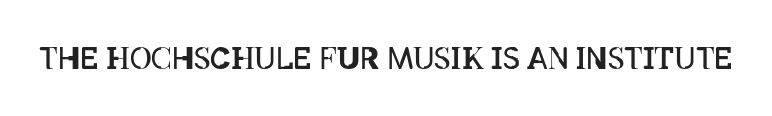
{"italic": "no", "bold": "no", "weight": "regular", "width": "condensed", "stroke_contrast": "low", "x_height": "large", "monospaced": "no", "underline": "no", "letter_spacing": "normal", "letter_spacing_em": 0.0, "glyph_px": 30}
